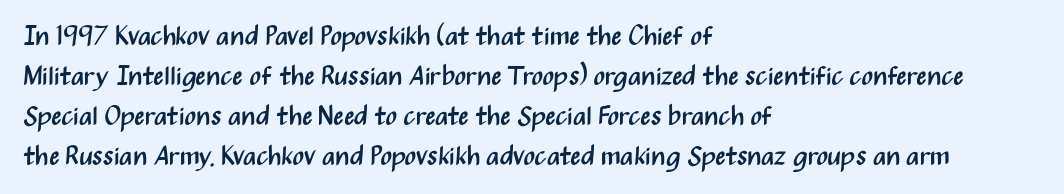
{"italic": "no", "bold": "no", "underline": "no", "align": "left", "line_spacing": "normal", "line_spacing_ratio": 1.48, "letter_spacing": "normal", "letter_spacing_em": 0.0, "glyph_px": 27}
